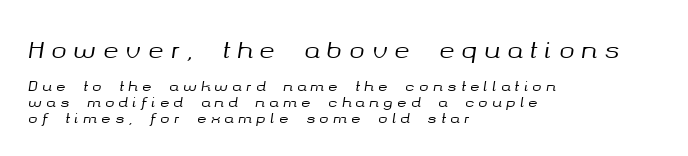
Q: Is the text italic (slanted)? A: Yes, it leans right by about 8 degrees.
Q: Is the text underlined? A: No.
Q: How is the paragraph aligned? A: Left-aligned.
Q: Is the spacing between letters normal or unusually wide? A: Unusually wide.
Q: Is the spacing between lines tight, normal or loose? A: Tight.
Q: Which block of text is set in a larger size, the first (top) or the second (bottom)? A: The first (top) one.
